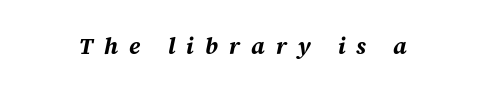
Is the letter spacing exaggerated? Yes — the characters are pushed far apart. The zone under the glyphs is completely vacant. Characters are canted at an angle relative to the baseline's perpendicular. The sample has been set heavy, in full bold.
